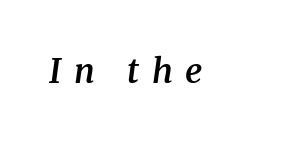
The image shows 34 px semibold serif type, italic (leaning right); set left-aligned, unusually wide letter spacing (+0.37 em), not underlined; medium stroke contrast and a medium x-height.
